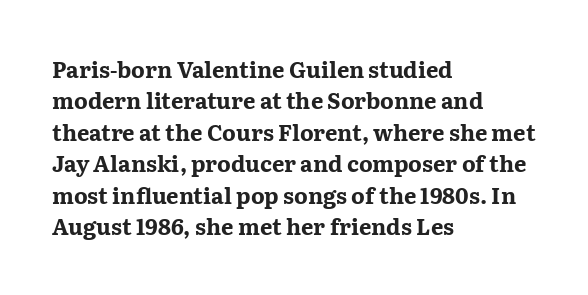
{"italic": "no", "bold": "yes", "underline": "no", "align": "left", "line_spacing": "normal", "line_spacing_ratio": 1.43, "letter_spacing": "normal", "letter_spacing_em": 0.0, "glyph_px": 22}
